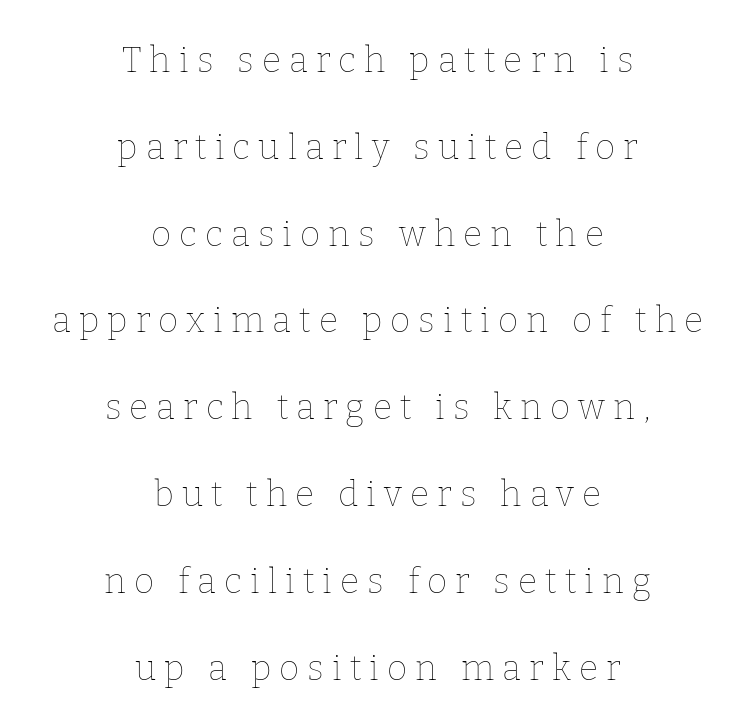
{"italic": "no", "bold": "no", "weight": "thin", "width": "normal", "stroke_contrast": "low", "x_height": "medium", "monospaced": "no", "underline": "no", "align": "center", "line_spacing": "loose", "line_spacing_ratio": 2.48, "letter_spacing": "wide", "letter_spacing_em": 0.23, "glyph_px": 35}
